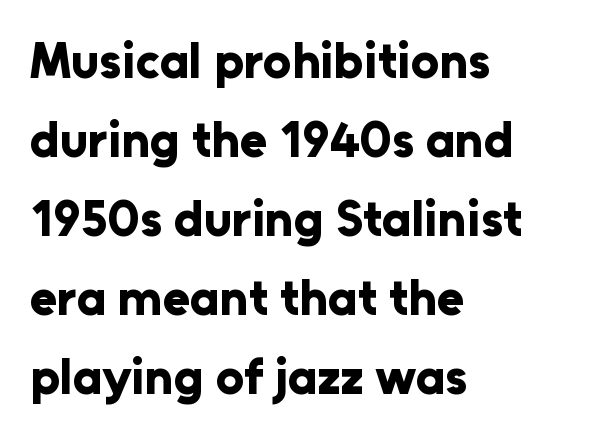
{"serif": "no", "italic": "no", "bold": "yes", "weight": "bold", "width": "normal", "stroke_contrast": "low", "x_height": "medium", "monospaced": "no", "underline": "no", "align": "left", "line_spacing": "normal", "line_spacing_ratio": 1.58, "letter_spacing": "normal", "letter_spacing_em": 0.0, "glyph_px": 50}
